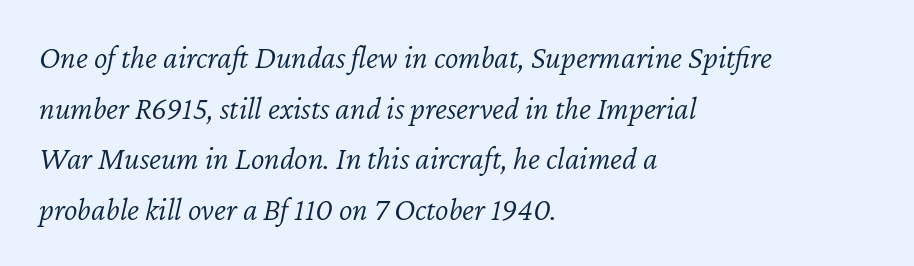
{"italic": "yes", "lean": "right", "slant_degrees": 12, "bold": "no", "weight": "light", "width": "normal", "stroke_contrast": "low", "x_height": "medium", "monospaced": "no", "underline": "no", "align": "left", "line_spacing": "normal", "line_spacing_ratio": 1.58, "letter_spacing": "normal", "letter_spacing_em": 0.0, "glyph_px": 32}
